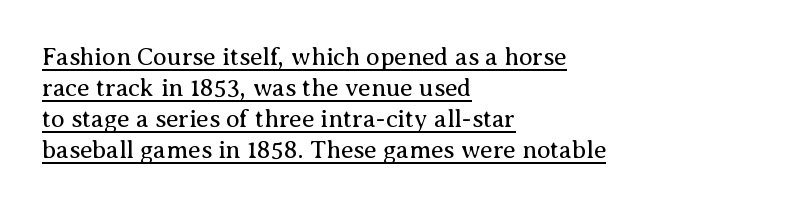
The image shows 25 px text type, upright; set left-aligned, line spacing 1.24x, normal letter spacing, underlined.
